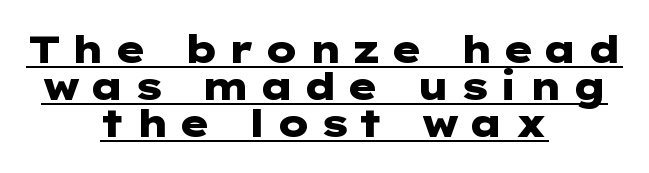
The image shows 38 px heavy, wide sans-serif type, upright; set centered, tight line spacing (0.98x), unusually wide letter spacing (+0.23 em), underlined; low stroke contrast and a medium x-height.
